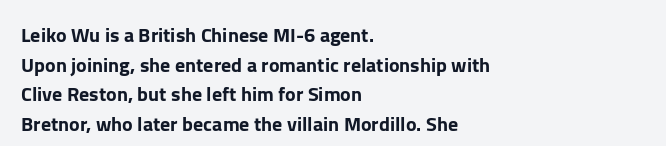
{"italic": "no", "underline": "no", "align": "left", "line_spacing": "normal", "line_spacing_ratio": 1.48, "letter_spacing": "normal", "letter_spacing_em": 0.0, "glyph_px": 20}
